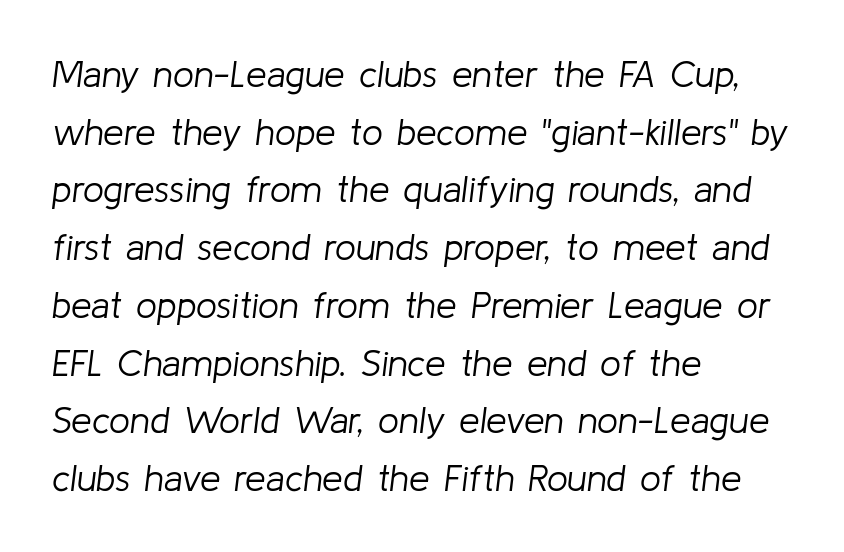
{"italic": "yes", "lean": "right", "slant_degrees": 8, "bold": "no", "weight": "light", "width": "normal", "stroke_contrast": "low", "x_height": "medium", "monospaced": "no", "underline": "no", "align": "left", "line_spacing": "normal", "line_spacing_ratio": 1.56, "letter_spacing": "normal", "letter_spacing_em": 0.0, "glyph_px": 37}
